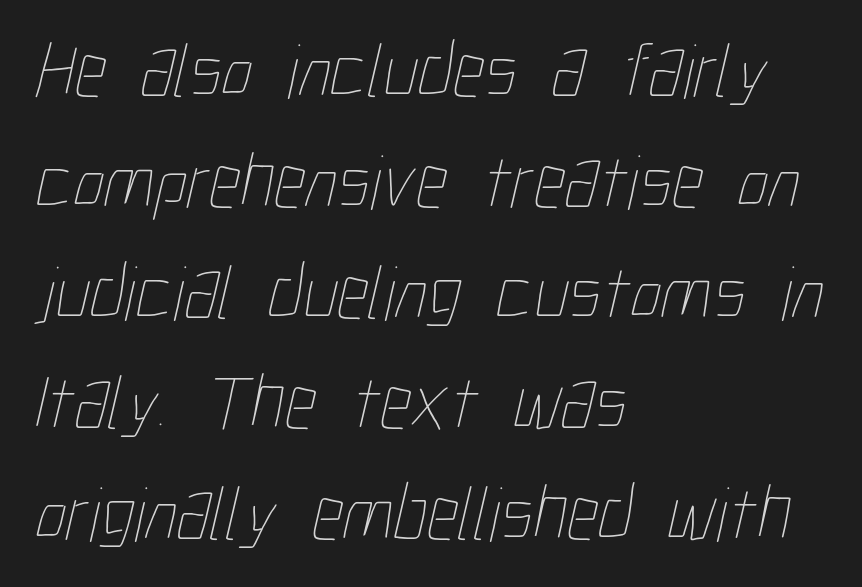
Short note: letters normally spaced. Reading down the block, your eye returns to a fixed left position each line. Evenly set lines give the paragraph a standard silhouette. The face looks like a standard text weight, possibly lighter. Descender tails drop into unmarked territory.
